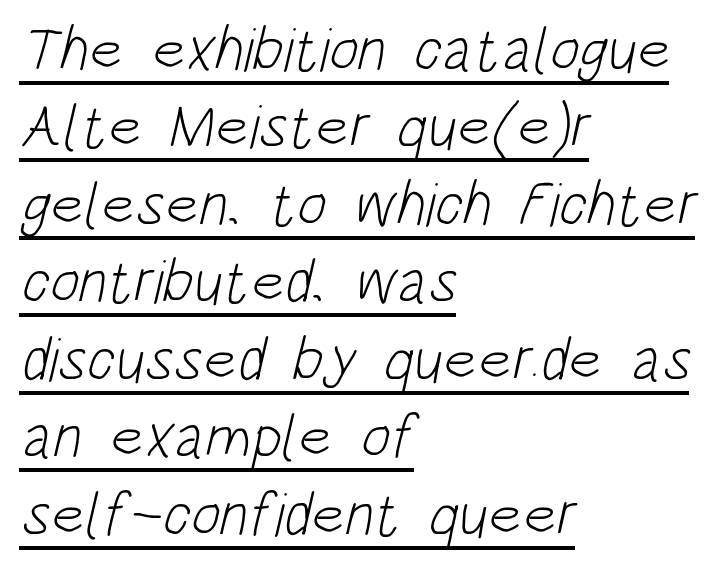
The image shows 62 px light, condensed sans-serif type; set left-aligned, normal line spacing (1.25x), normal letter spacing, underlined; low stroke contrast and a large x-height.
